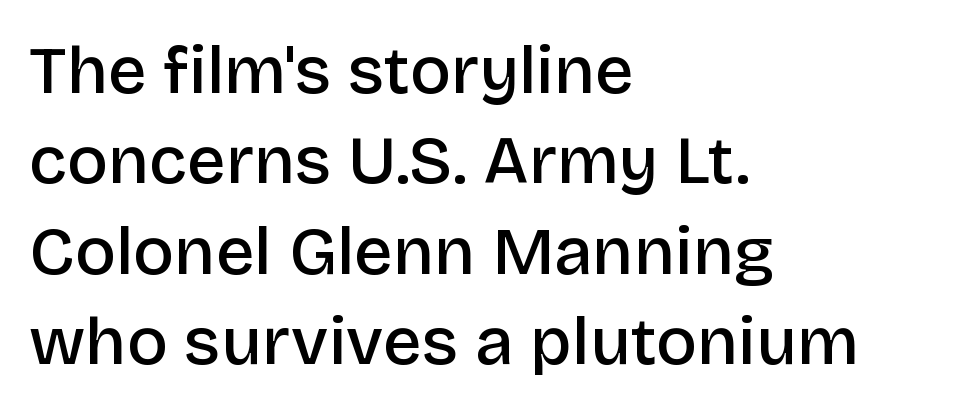
{"serif": "no", "italic": "no", "bold": "semi", "weight": "semibold", "width": "normal", "stroke_contrast": "low", "x_height": "large", "monospaced": "no", "underline": "no", "align": "left", "line_spacing": "normal", "line_spacing_ratio": 1.33, "letter_spacing": "normal", "letter_spacing_em": 0.0, "glyph_px": 68}
